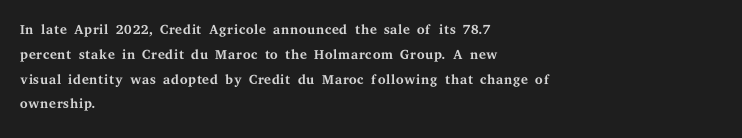
{"italic": "no", "bold": "no", "underline": "no", "align": "left", "line_spacing_ratio": 1.24, "letter_spacing": "normal", "letter_spacing_em": 0.0, "glyph_px": 20}
